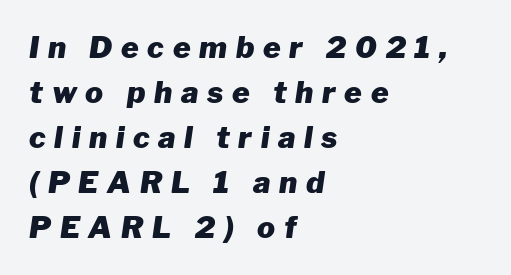
The image shows 30 px heavy type, italic (leaning right); set left-aligned, normal line spacing (1.5x), unusually wide letter spacing (+0.29 em), not underlined; low stroke contrast and a medium x-height.
